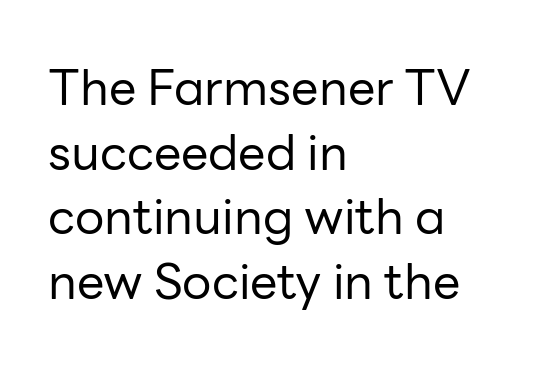
{"serif": "no", "italic": "no", "bold": "no", "weight": "regular", "width": "normal", "stroke_contrast": "low", "x_height": "medium", "monospaced": "no", "underline": "no", "align": "left", "line_spacing": "normal", "line_spacing_ratio": 1.32, "letter_spacing": "normal", "letter_spacing_em": 0.0, "glyph_px": 49}
